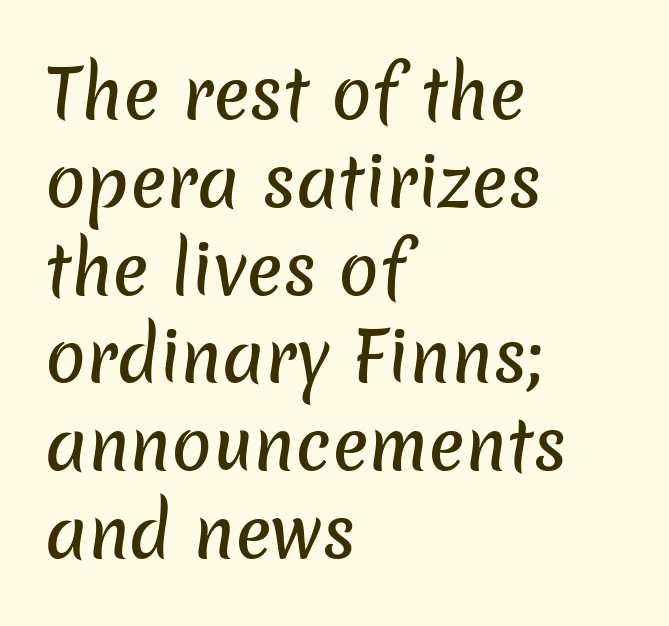
{"serif": "no", "width": "normal", "stroke_contrast": "low", "x_height": "medium", "monospaced": "no", "underline": "no", "align": "left", "line_spacing": "normal", "line_spacing_ratio": 1.31, "letter_spacing": "normal", "letter_spacing_em": 0.0, "glyph_px": 67}
